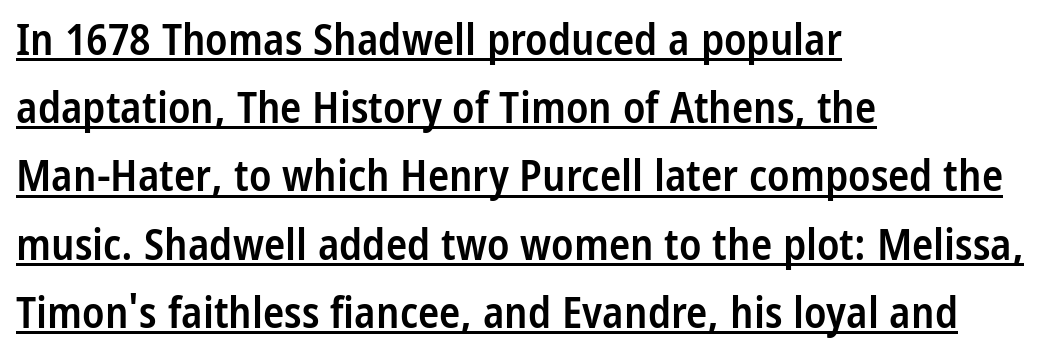
The image shows 44 px semibold, condensed sans-serif type, upright; set left-aligned, normal line spacing (1.55x), normal letter spacing, underlined; low stroke contrast and a medium x-height.
